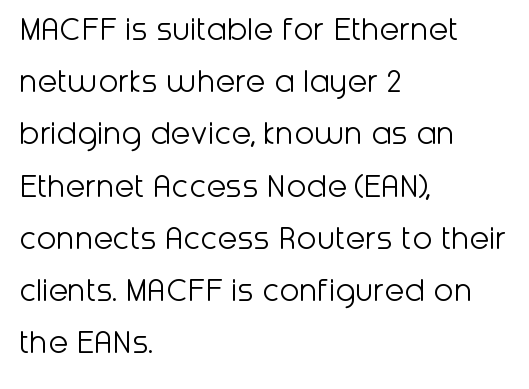
The passage shown is typed in a proportional face where columns would drift. A typesetter would call this leading conventional body-copy spacing. When letters stand straight like this, we call the style roman or upright. Decoration check: the copy has no underline.
